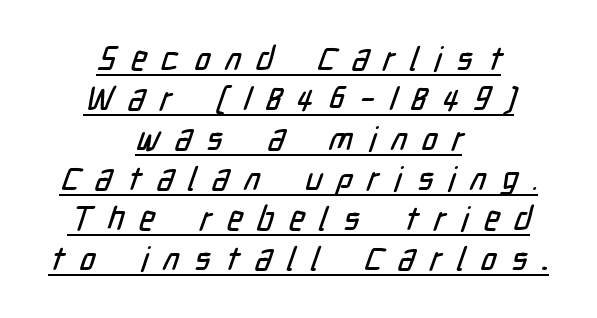
Type style note: lacks serifs. This sample carries an underscore along the baseline area. Compared with a flush-left layout, this one balances lines on the center instead. The passage shown is typed in a proportional face where columns would drift. Characters follow at a spacing far wider than the type designer built in.
